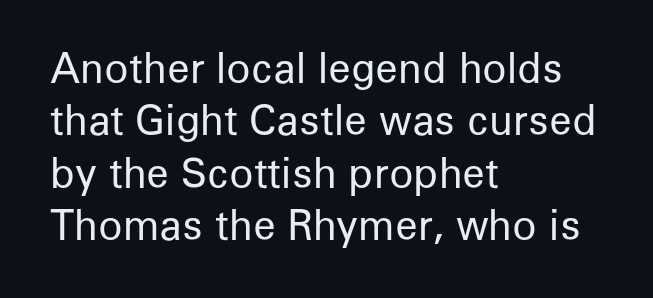
In terms of leading, this rendering sits right in the middle. This sample has the flowing, uneven cadence of proportional lettering. I'd call this a sans setting — the letters go barefoot. No chunkiness to these letters — they're not bold. Teacher's note: observe the even left margin — that is flush-left alignment.
